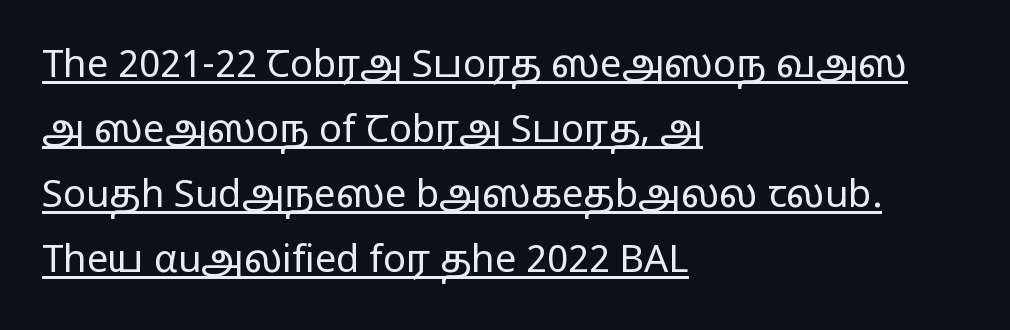
Q: Is the text bold? A: No.
Q: Is the text italic (slanted)? A: No, it is upright.
Q: Is the typeface a serif or a sans-serif typeface? A: Sans-serif.
Q: Is the text underlined? A: Yes.
Q: How is the paragraph aligned? A: Left-aligned.
Q: Is the spacing between letters normal or unusually wide? A: Normal.
Q: Width (condensed, normal, or wide)? A: Wide.
Q: Stroke contrast? A: Low.
Q: x-height? A: Medium.
Q: Monospaced? A: No.
